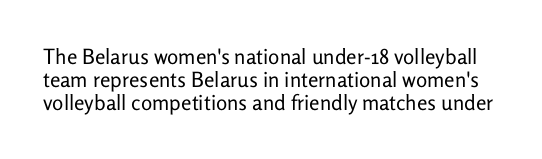
Q: Is the text bold? A: No.
Q: Is the text italic (slanted)? A: No, it is upright.
Q: Is the text underlined? A: No.
Q: Is the spacing between letters normal or unusually wide? A: Normal.
Q: Is the spacing between lines tight, normal or loose? A: Tight.
